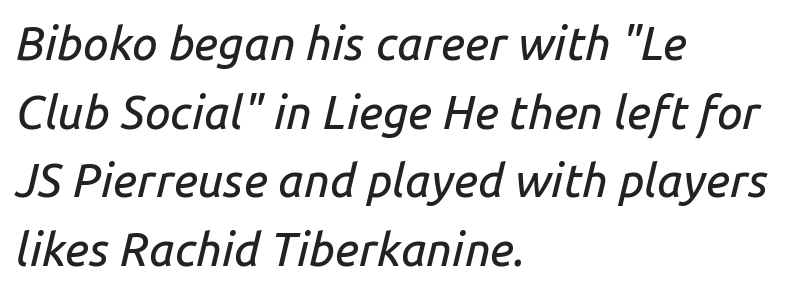
{"italic": "yes", "lean": "right", "slant_degrees": 14, "width": "normal", "stroke_contrast": "low", "x_height": "medium", "monospaced": "no", "underline": "no", "align": "left", "line_spacing": "normal", "line_spacing_ratio": 1.49, "letter_spacing": "normal", "letter_spacing_em": 0.0, "glyph_px": 46}
